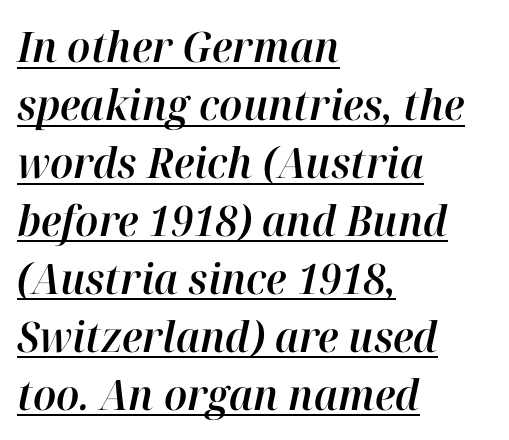
Q: Is the text italic (slanted)? A: Yes, it leans right by about 12 degrees.
Q: Is the text underlined? A: Yes.
Q: How is the paragraph aligned? A: Left-aligned.
Q: Is the spacing between letters normal or unusually wide? A: Normal.
Q: Is the spacing between lines tight, normal or loose? A: Normal.
Q: Width (condensed, normal, or wide)? A: Normal.
Q: Stroke contrast? A: High.
Q: x-height? A: Medium.
Q: Monospaced? A: No.
